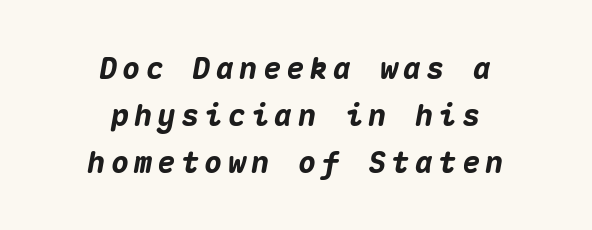
Q: Is the text bold? A: Yes.
Q: Is the text italic (slanted)? A: Yes, it leans right by about 10 degrees.
Q: Is the text underlined? A: No.
Q: How is the paragraph aligned? A: Centered.
Q: Is the spacing between lines tight, normal or loose? A: Normal.
Q: Width (condensed, normal, or wide)? A: Normal.
Q: Stroke contrast? A: Medium.
Q: x-height? A: Medium.
Q: Monospaced? A: Yes.
